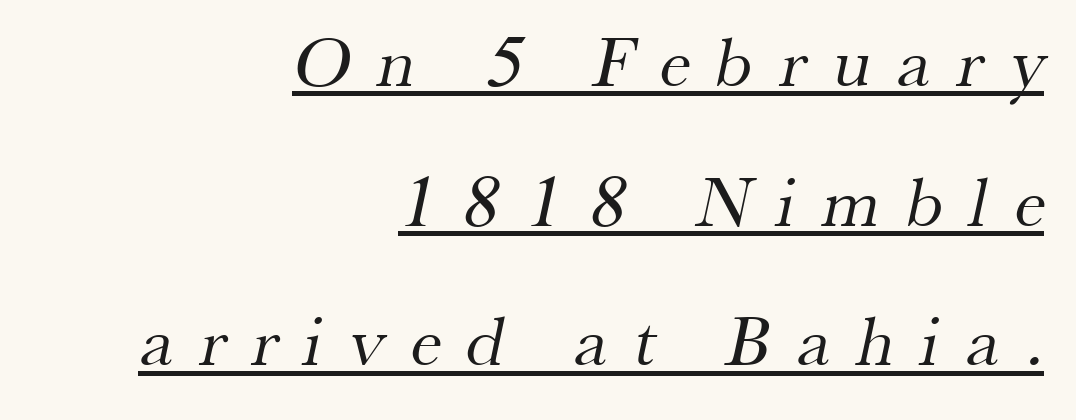
Q: Is the text bold? A: No.
Q: Is the typeface a serif or a sans-serif typeface? A: Serif.
Q: Is the text underlined? A: Yes.
Q: How is the paragraph aligned? A: Right-aligned.
Q: Is the spacing between letters normal or unusually wide? A: Unusually wide.
Q: Is the spacing between lines tight, normal or loose? A: Loose.
Q: Width (condensed, normal, or wide)? A: Normal.
Q: Stroke contrast? A: Medium.
Q: x-height? A: Small.
Q: Monospaced? A: No.
